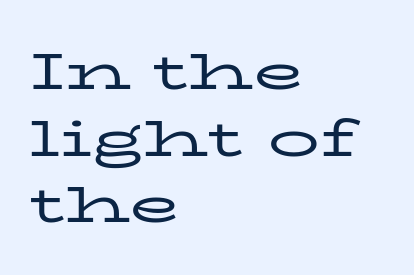
Q: Is the text bold? A: No.
Q: Is the text italic (slanted)? A: No, it is upright.
Q: Is the typeface a serif or a sans-serif typeface? A: Serif.
Q: Is the text underlined? A: No.
Q: How is the paragraph aligned? A: Left-aligned.
Q: Is the spacing between letters normal or unusually wide? A: Normal.
Q: Is the spacing between lines tight, normal or loose? A: Normal.
Q: Width (condensed, normal, or wide)? A: Wide.
Q: Stroke contrast? A: Low.
Q: x-height? A: Medium.
Q: Monospaced? A: No.
